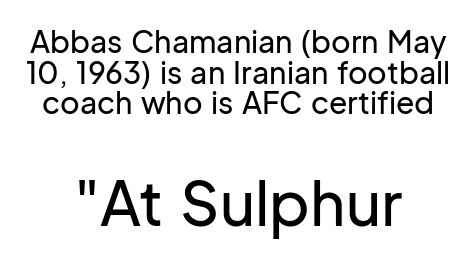
{"serif": "no", "italic": "no", "width": "normal", "stroke_contrast": "low", "x_height": "medium", "monospaced": "no", "underline": "no", "align": "center", "line_spacing": "tight", "line_spacing_ratio": 1.02, "letter_spacing": "normal", "letter_spacing_em": 0.0, "larger_block": "second", "size_ratio": 2.03, "glyph_px": 61}
